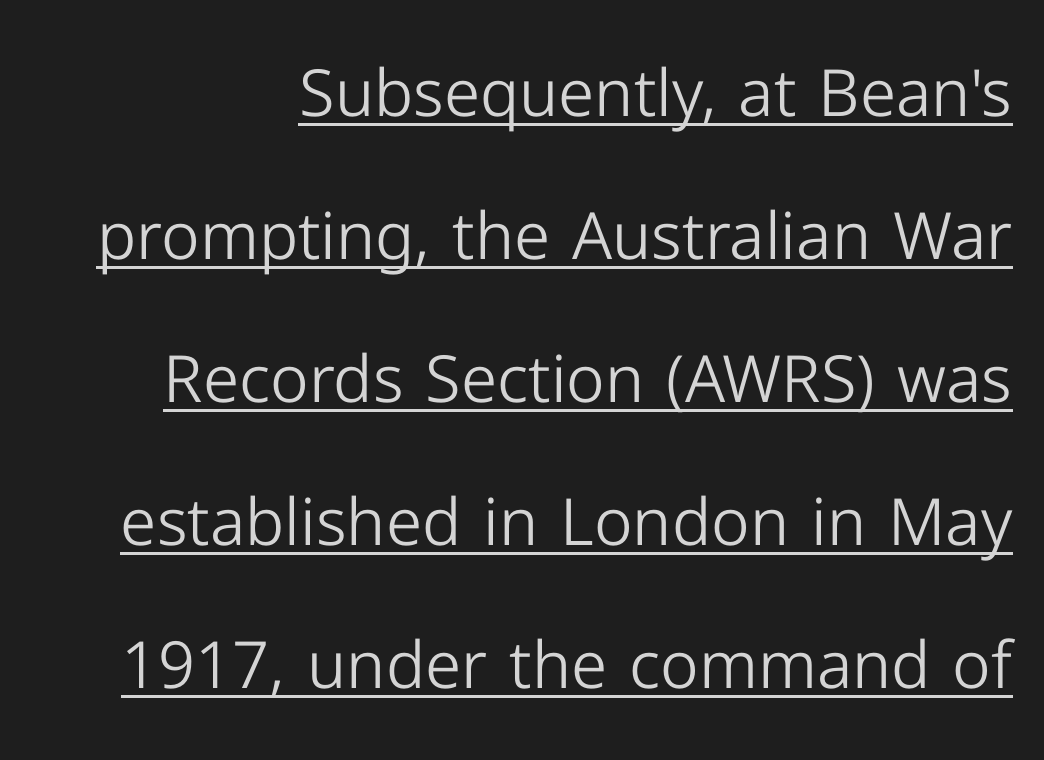
The image shows 65 px light sans-serif type, upright; set loose line spacing (2.2x), normal letter spacing, underlined; low stroke contrast and a medium x-height.
